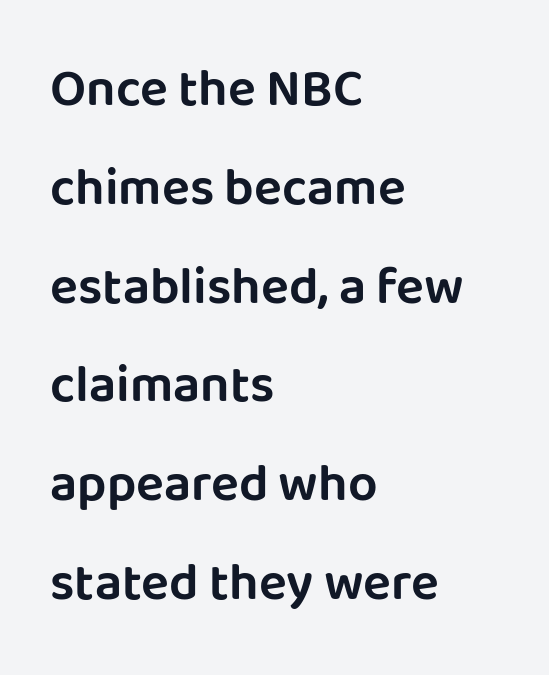
Proportional: the letters do not fall into vertical columns. These lines are composed in type without serifs. The passage shown has conventional tracking throughout. This rendering uses left alignment, leaving the right contour irregular. Posture: vertical. Decoration check: the copy has no underline.
